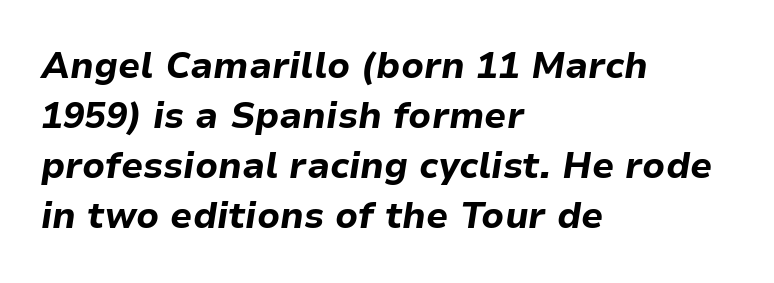
The image shows 36 px bold type, italic (leaning right); set left-aligned, normal line spacing (1.39x), normal letter spacing, not underlined; low stroke contrast and a medium x-height.
